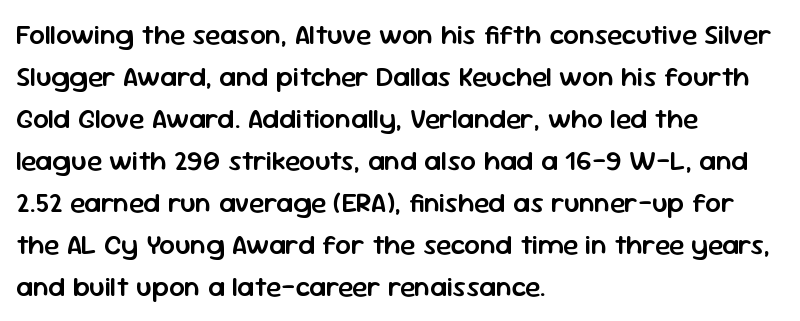
The image shows 28 px semibold sans-serif type, upright; set left-aligned, normal line spacing (1.5x), normal letter spacing, not underlined; low stroke contrast and a medium x-height.
